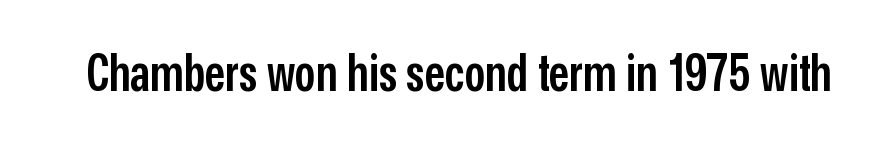
Q: Is the text bold? A: Semi-bold.
Q: Is the text italic (slanted)? A: No, it is upright.
Q: Is the typeface a serif or a sans-serif typeface? A: Sans-serif.
Q: Is the text underlined? A: No.
Q: Is the spacing between letters normal or unusually wide? A: Normal.
Q: Width (condensed, normal, or wide)? A: Condensed.
Q: Stroke contrast? A: Low.
Q: x-height? A: Medium.
Q: Monospaced? A: No.
